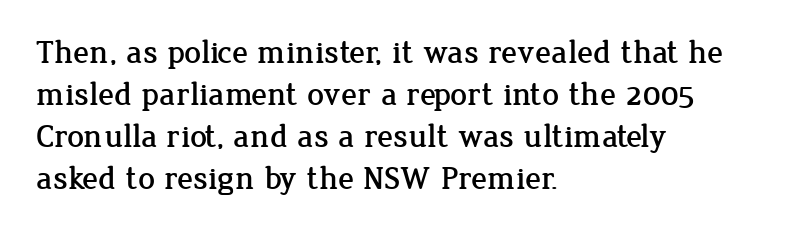
Q: Is the text italic (slanted)? A: No, it is upright.
Q: Is the typeface a serif or a sans-serif typeface? A: Serif.
Q: Is the text underlined? A: No.
Q: How is the paragraph aligned? A: Left-aligned.
Q: Is the spacing between letters normal or unusually wide? A: Normal.
Q: Is the spacing between lines tight, normal or loose? A: Normal.
Q: Width (condensed, normal, or wide)? A: Normal.
Q: Stroke contrast? A: Low.
Q: x-height? A: Medium.
Q: Monospaced? A: No.
